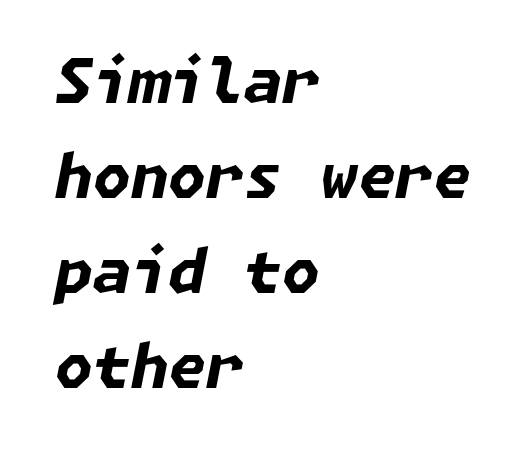
A bare baseline throughout the passage. Between one letter and the next there's only the usual sliver of space. Line spacing here is normal. A typesetter would mark this as italic. Look at the stroke-to-counter ratio: heavy, a bold.
